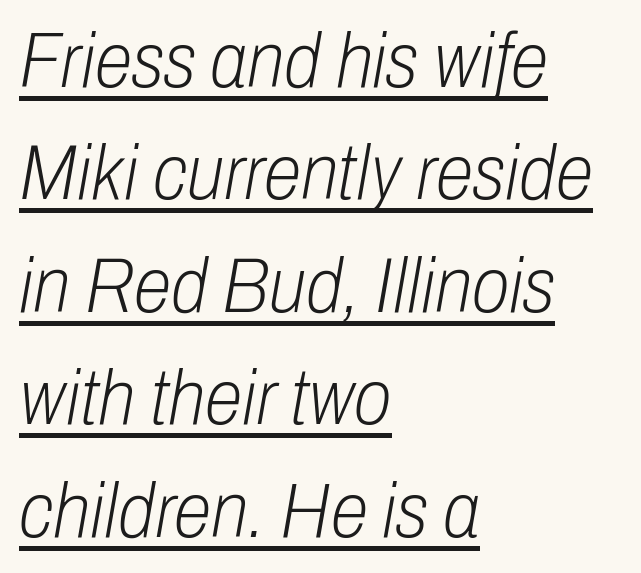
The image shows 77 px light, condensed type, italic (leaning right); set left-aligned, normal line spacing (1.46x), normal letter spacing, underlined; low stroke contrast and a medium x-height.
